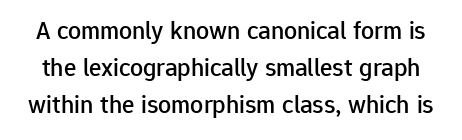
{"italic": "no", "underline": "no", "line_spacing": "normal", "line_spacing_ratio": 1.42, "letter_spacing": "normal", "letter_spacing_em": 0.0, "glyph_px": 26}
